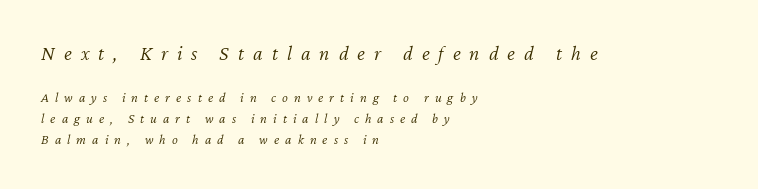
Q: Is the text bold? A: No.
Q: Is the text italic (slanted)? A: Yes, it leans right by about 12 degrees.
Q: Is the text underlined? A: No.
Q: How is the paragraph aligned? A: Left-aligned.
Q: Is the spacing between letters normal or unusually wide? A: Unusually wide.
Q: Is the spacing between lines tight, normal or loose? A: Normal.
Q: Which block of text is set in a larger size, the first (top) or the second (bottom)? A: The first (top) one.
